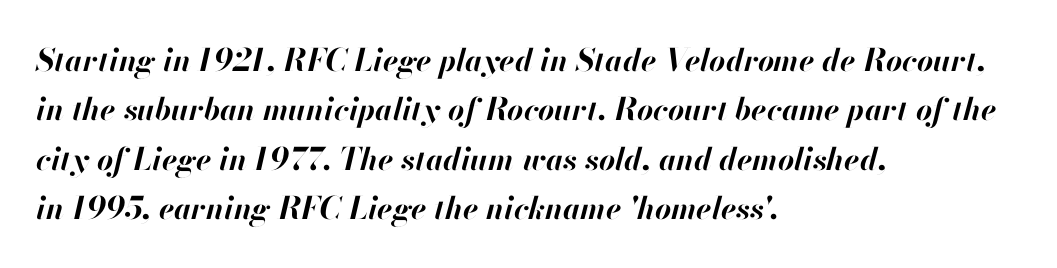
Q: Is the text bold? A: Yes.
Q: Is the text italic (slanted)? A: Yes, it leans right by about 13 degrees.
Q: Is the text underlined? A: No.
Q: How is the paragraph aligned? A: Left-aligned.
Q: Is the spacing between letters normal or unusually wide? A: Normal.
Q: Is the spacing between lines tight, normal or loose? A: Normal.
Q: Width (condensed, normal, or wide)? A: Normal.
Q: Stroke contrast? A: High.
Q: x-height? A: Small.
Q: Monospaced? A: No.
